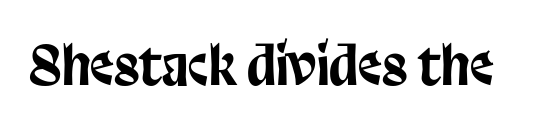
{"serif": "no", "italic": "no", "width": "condensed", "stroke_contrast": "low", "x_height": "large", "monospaced": "no", "underline": "no", "letter_spacing": "normal", "letter_spacing_em": 0.0, "glyph_px": 53}
